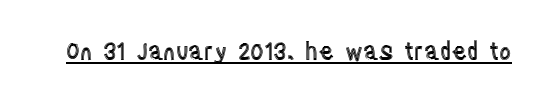
You can see a thin bar hugging the bottom of the glyphs. This rendering leaves character spacing at its baseline value. Style check: upright.
